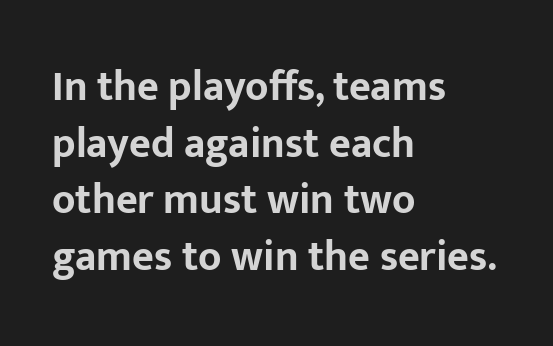
Is this a fixed-width face? No — the glyphs have proportional, varying widths. A bare baseline throughout the passage. You could call the tracking neutral — neither tight nor loose. Rendered with straight, roman letterforms.
